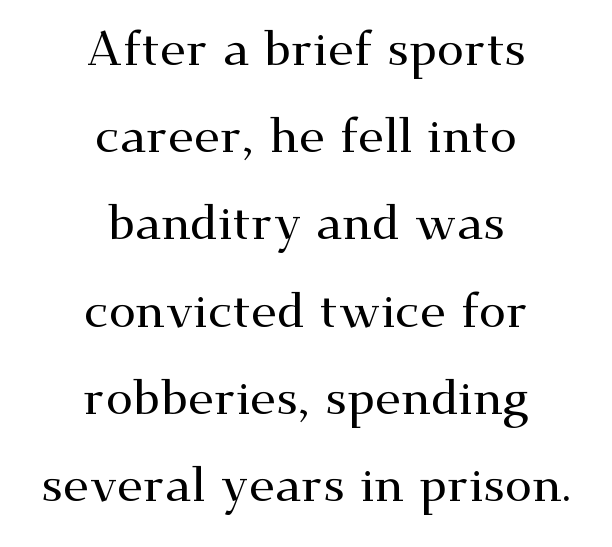
Little horizontal feet cap the strokes, marking this as serif type. Glyph-to-glyph distance matches everyday printed text. Do the characters align in a grid? No, the font is proportional. In CSS terms this would be text-align: center. Rendered with straight, roman letterforms.
